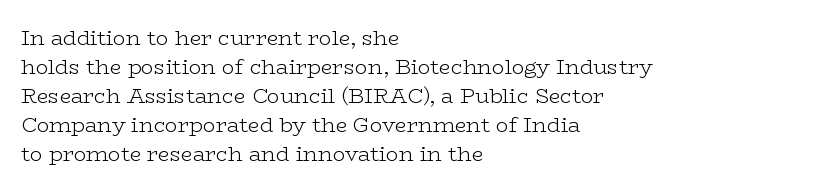
The image shows 21 px text type, upright; set left-aligned, normal line spacing (1.38x), normal letter spacing, not underlined.
